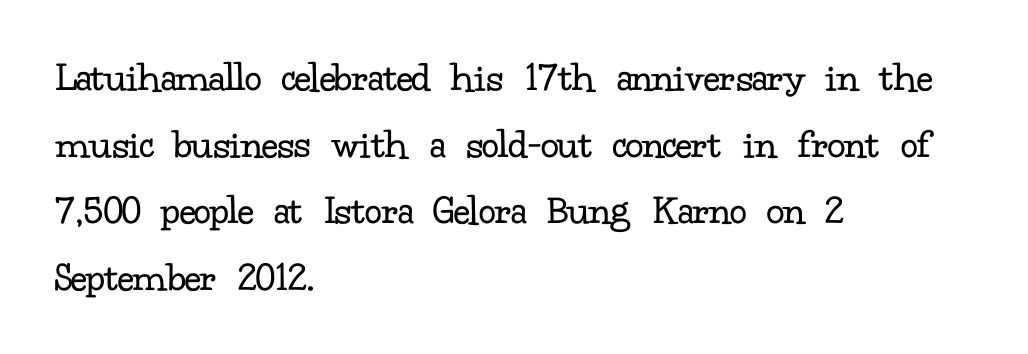
The image shows 43 px regular-weight serif type, upright; set left-aligned, normal line spacing (1.55x), normal letter spacing, not underlined; low stroke contrast and a small x-height.
